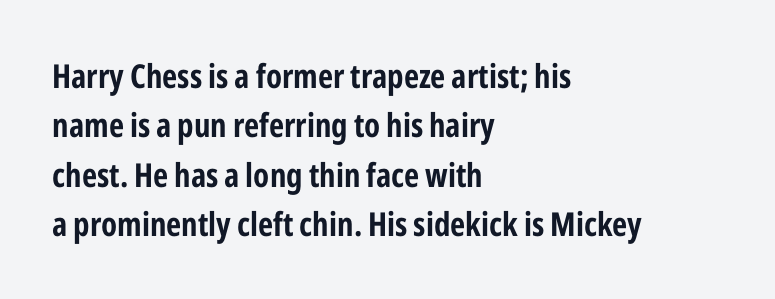
Q: Is the text bold? A: Yes.
Q: Is the text italic (slanted)? A: No, it is upright.
Q: Is the typeface a serif or a sans-serif typeface? A: Sans-serif.
Q: Is the text underlined? A: No.
Q: How is the paragraph aligned? A: Left-aligned.
Q: Is the spacing between letters normal or unusually wide? A: Normal.
Q: Is the spacing between lines tight, normal or loose? A: Normal.
Q: Width (condensed, normal, or wide)? A: Condensed.
Q: Stroke contrast? A: Low.
Q: x-height? A: Medium.
Q: Monospaced? A: No.
